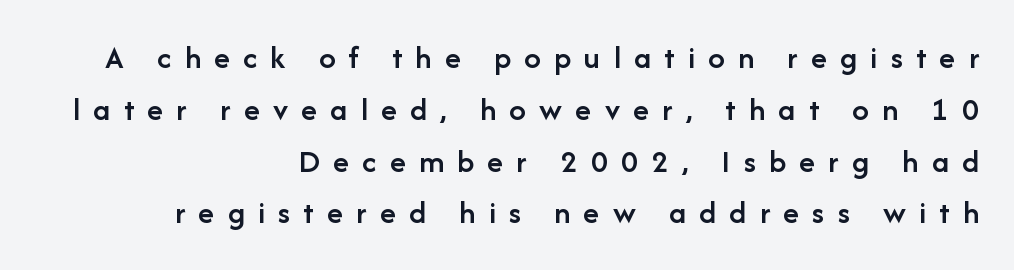
The image shows 33 px semibold sans-serif type, upright; set right-aligned, normal line spacing (1.57x), unusually wide letter spacing (+0.4 em), not underlined; low stroke contrast and a medium x-height.
